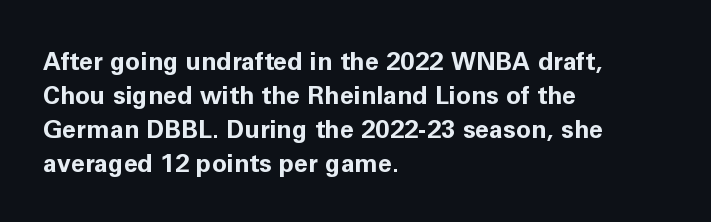
{"italic": "no", "bold": "yes", "underline": "no", "align": "left", "line_spacing": "normal", "line_spacing_ratio": 1.36, "letter_spacing": "normal", "letter_spacing_em": 0.0, "glyph_px": 25}
